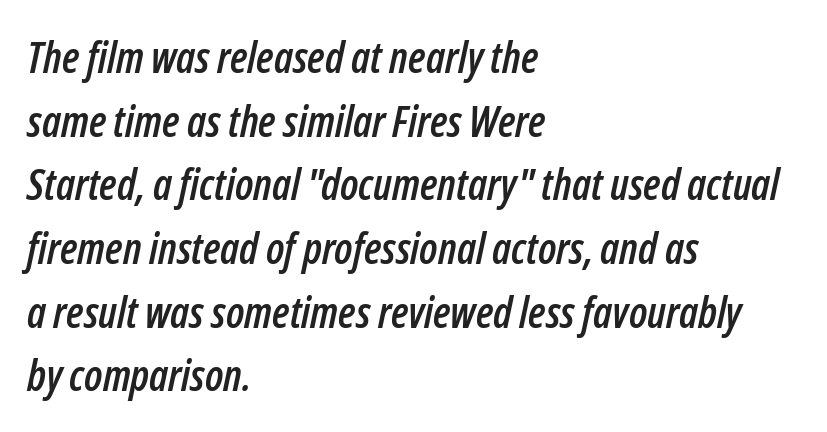
Each letter keeps its own natural width here, so spacing adapts to shape. Spacing between characters is what you'd get straight out of the box. The lines are quadded left. Descenders hang freely into open space.
